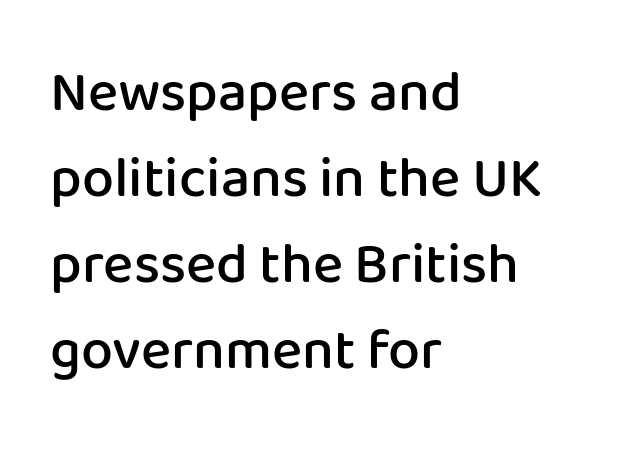
The image shows 57 px semibold sans-serif type, upright; set left-aligned, normal line spacing (1.51x), normal letter spacing, not underlined; low stroke contrast and a medium x-height.
